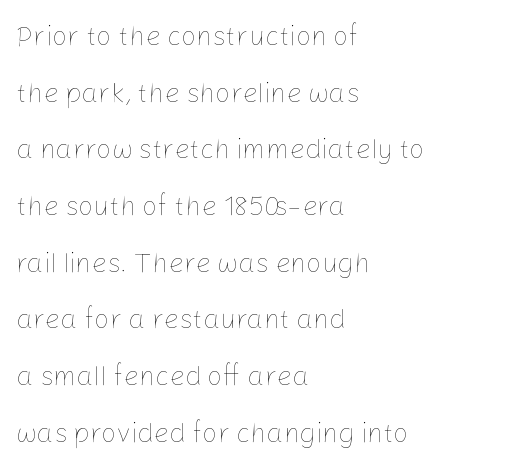
Q: Is the text bold? A: No.
Q: Is the text italic (slanted)? A: No, it is upright.
Q: Is the text underlined? A: No.
Q: How is the paragraph aligned? A: Left-aligned.
Q: Is the spacing between letters normal or unusually wide? A: Normal.
Q: Is the spacing between lines tight, normal or loose? A: Loose.
